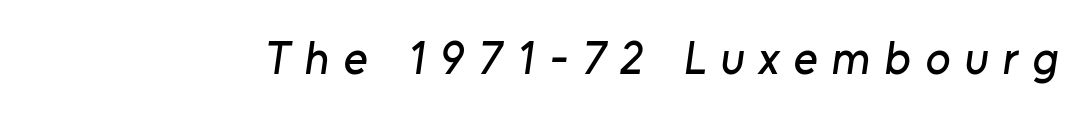
The image shows 46 px sans-serif type; set unusually wide letter spacing (+0.31 em), not underlined; low stroke contrast and a medium x-height.
